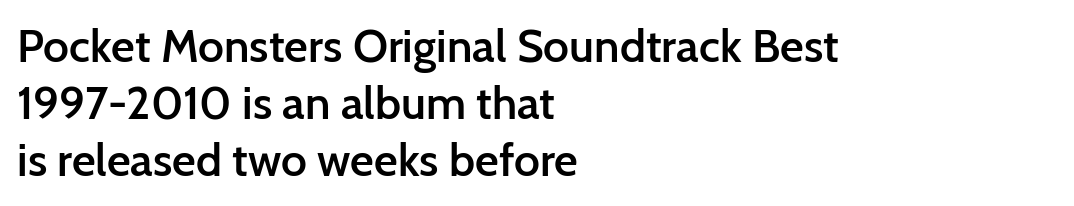
Are there feet on the stems? There aren't — it's a sans. The ragged edge is on the right, which tells us the setting is flush left. The letters sit at their default tracking, neither squeezed nor spread. These words are printed semibold, heavier than regular yet not bold. These lines were composed using upright roman letters. The strip under each line holds only bare page.
